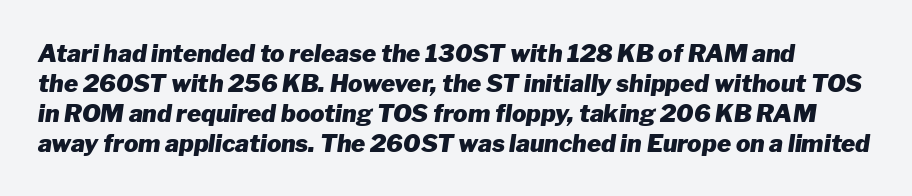
Quick note: underline off. The font's italic variant was chosen for this text. Each glyph is drawn with heavy, bold strokes. What stands out about the letter spacing? Nothing — it is the standard amount. Summary of vertical rhythm: regular, with standard interline spacing.
